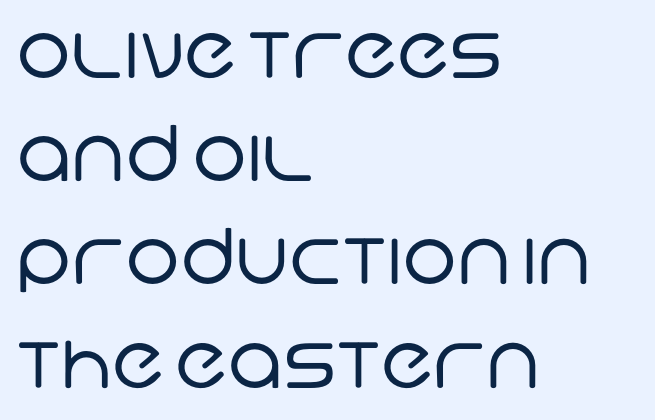
Q: Is the text bold? A: No.
Q: Is the typeface a serif or a sans-serif typeface? A: Sans-serif.
Q: Is the text underlined? A: No.
Q: How is the paragraph aligned? A: Left-aligned.
Q: Is the spacing between letters normal or unusually wide? A: Normal.
Q: Is the spacing between lines tight, normal or loose? A: Normal.
Q: Width (condensed, normal, or wide)? A: Normal.
Q: Stroke contrast? A: Low.
Q: x-height? A: Large.
Q: Monospaced? A: No.
